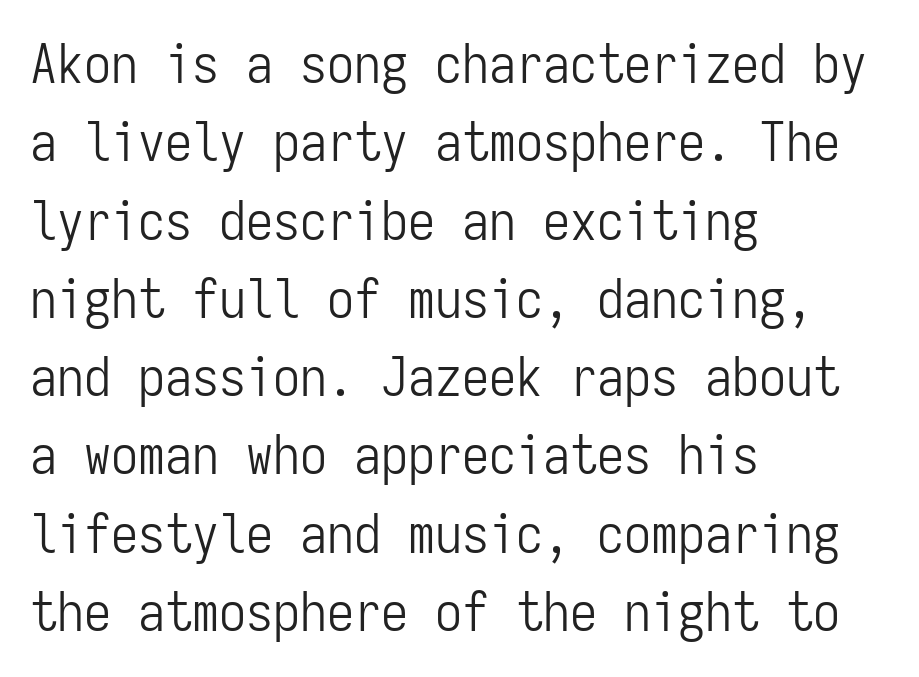
Q: Is the text bold? A: No.
Q: Is the text italic (slanted)? A: No, it is upright.
Q: Is the typeface a serif or a sans-serif typeface? A: Sans-serif.
Q: Is the text underlined? A: No.
Q: How is the paragraph aligned? A: Left-aligned.
Q: Is the spacing between letters normal or unusually wide? A: Normal.
Q: Is the spacing between lines tight, normal or loose? A: Normal.
Q: Width (condensed, normal, or wide)? A: Condensed.
Q: Stroke contrast? A: Low.
Q: x-height? A: Medium.
Q: Monospaced? A: Yes.
